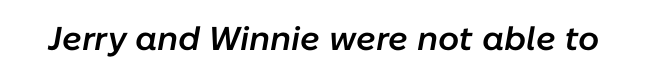
Emphasis by weight is partial: semibold. The gap between lines stays unmarked. The axis of the letterforms is tilted away from vertical. Here the designer chose a conventional face with non-uniform glyph widths. What stands out about the letter spacing? Nothing — it is the standard amount.
